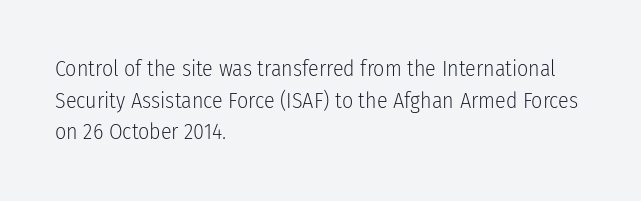
Ordinary non-slanted type is in use. Whoever set this chose a conventional vertical rhythm. Nothing unusual about the tracking: characters are spaced as the font intends. Every row of glyphs begins at an identical x-position on the left.
